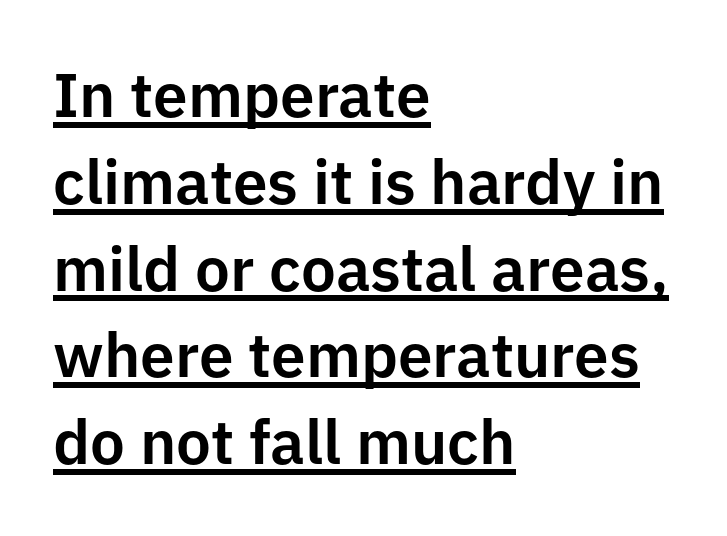
Quick note: underline on. Normally led — the rows are evenly, conventionally spaced. A typesetter would call this proportional, since set widths differ per character. Students, note that the glyphs here touch the page at normal intervals. The glyphs in this specimen are sans serif. These lines were composed using upright roman letters.
